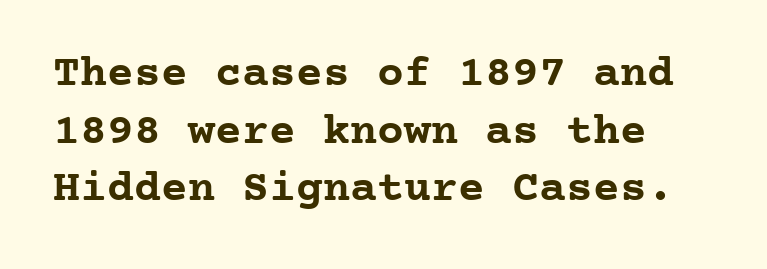
{"serif": "yes", "italic": "no", "bold": "yes", "weight": "semibold", "width": "normal", "stroke_contrast": "low", "x_height": "medium", "monospaced": "yes", "underline": "no", "align": "left", "line_spacing": "normal", "line_spacing_ratio": 1.28, "letter_spacing": "normal", "letter_spacing_em": 0.0, "glyph_px": 45}
